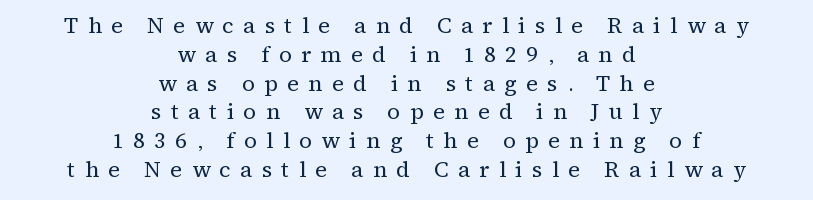
Q: Is the text bold? A: No.
Q: Is the text italic (slanted)? A: No, it is upright.
Q: Is the text underlined? A: No.
Q: How is the paragraph aligned? A: Centered.
Q: Is the spacing between letters normal or unusually wide? A: Unusually wide.
Q: Is the spacing between lines tight, normal or loose? A: Normal.
